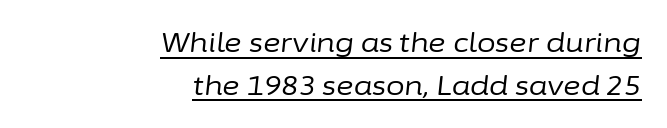
Q: Is the text bold? A: No.
Q: Is the text italic (slanted)? A: Yes, it leans right by about 6 degrees.
Q: Is the text underlined? A: Yes.
Q: How is the paragraph aligned? A: Right-aligned.
Q: Is the spacing between letters normal or unusually wide? A: Normal.
Q: Is the spacing between lines tight, normal or loose? A: Normal.
